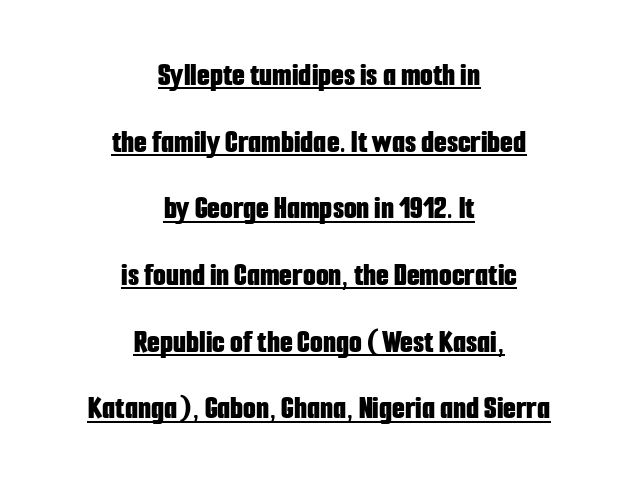
Compared with typical paragraphs, the rows here are farther apart. Spacing verdict: proportional, widths tailored to each character. In designer terms, the underline attribute is active on this setting. When letters stand straight like this, we call the style roman or upright. Here the glyphs are tracked normally, forming tight word shapes.
